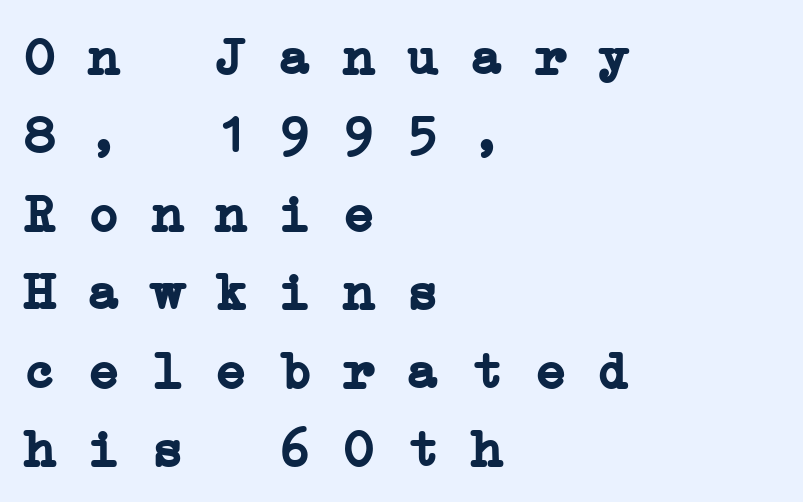
Q: Is the text bold? A: Yes.
Q: Is the typeface a serif or a sans-serif typeface? A: Serif.
Q: Is the text underlined? A: No.
Q: How is the paragraph aligned? A: Left-aligned.
Q: Is the spacing between letters normal or unusually wide? A: Normal.
Q: Is the spacing between lines tight, normal or loose? A: Normal.
Q: Width (condensed, normal, or wide)? A: Wide.
Q: Stroke contrast? A: Low.
Q: x-height? A: Medium.
Q: Monospaced? A: Yes.
